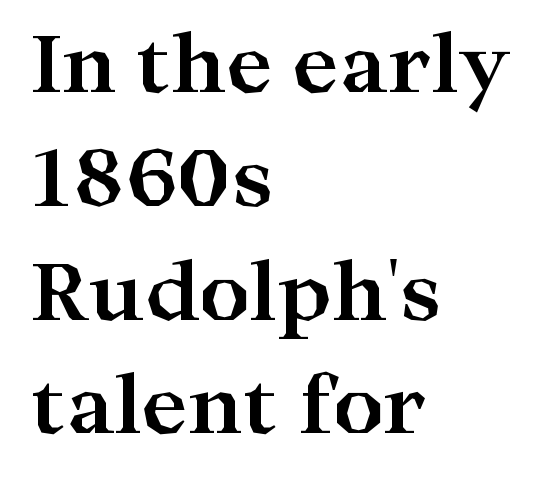
{"serif": "yes", "italic": "no", "bold": "yes", "weight": "bold", "width": "wide", "stroke_contrast": "high", "x_height": "medium", "monospaced": "no", "underline": "no", "align": "left", "line_spacing": "normal", "line_spacing_ratio": 1.44, "letter_spacing": "normal", "letter_spacing_em": 0.0, "glyph_px": 79}
